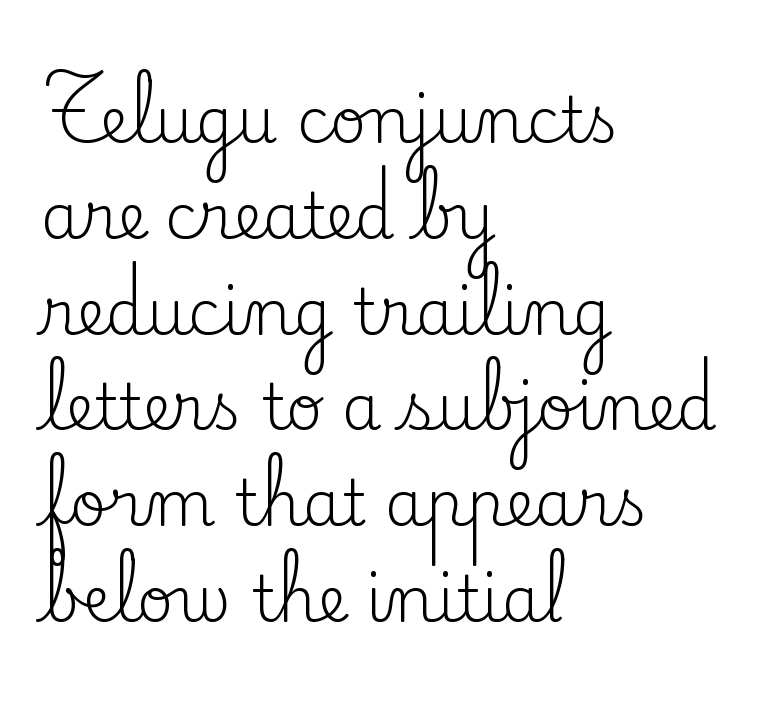
The image shows 63 px regular-weight type, upright; set left-aligned, normal line spacing (1.52x), normal letter spacing, not underlined; low stroke contrast and a small x-height.
